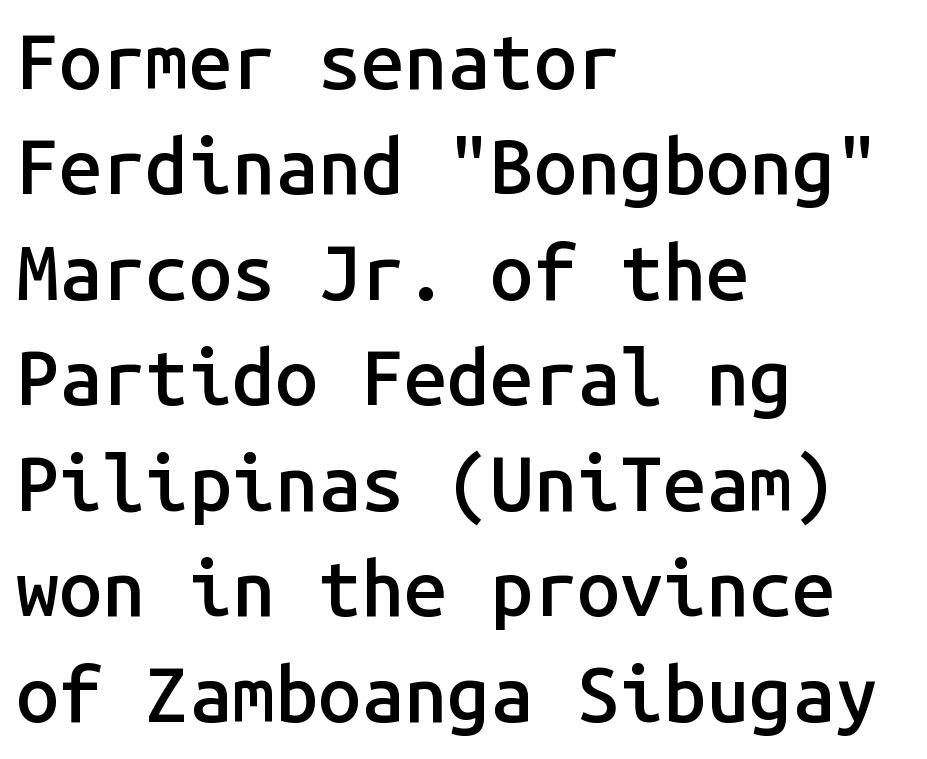
The image shows 77 px semibold sans-serif type, upright, monospaced; set left-aligned, normal line spacing (1.37x), normal letter spacing, not underlined; low stroke contrast and a medium x-height.
